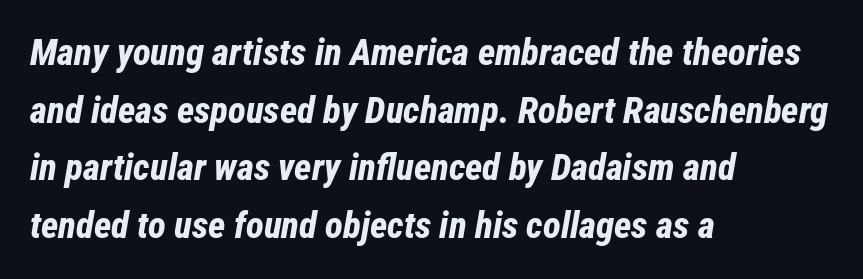
The image shows 37 px bold, condensed type, italic (leaning right); set left-aligned, normal line spacing (1.56x), normal letter spacing, not underlined; low stroke contrast and a medium x-height.
